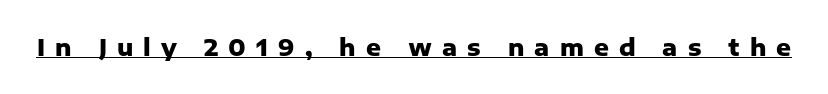
Q: Is the text bold? A: Yes.
Q: Is the text italic (slanted)? A: No, it is upright.
Q: Is the text underlined? A: Yes.
Q: Is the spacing between letters normal or unusually wide? A: Unusually wide.
